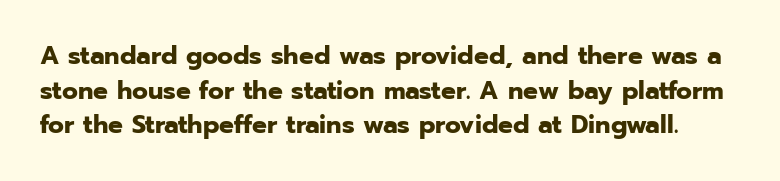
The image shows 26 px bold type, upright; set normal line spacing (1.33x), normal letter spacing, not underlined.
